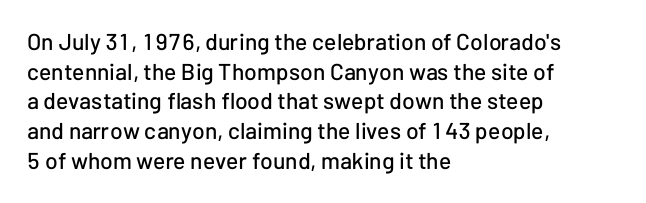
The image shows 23 px text type, upright; set left-aligned, normal line spacing (1.29x), normal letter spacing, not underlined.
